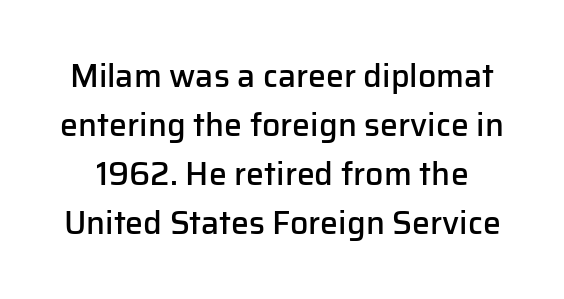
{"serif": "no", "italic": "no", "bold": "semi", "weight": "semibold", "width": "normal", "stroke_contrast": "low", "x_height": "medium", "monospaced": "no", "underline": "no", "line_spacing": "normal", "line_spacing_ratio": 1.53, "letter_spacing": "normal", "letter_spacing_em": 0.0, "glyph_px": 32}
